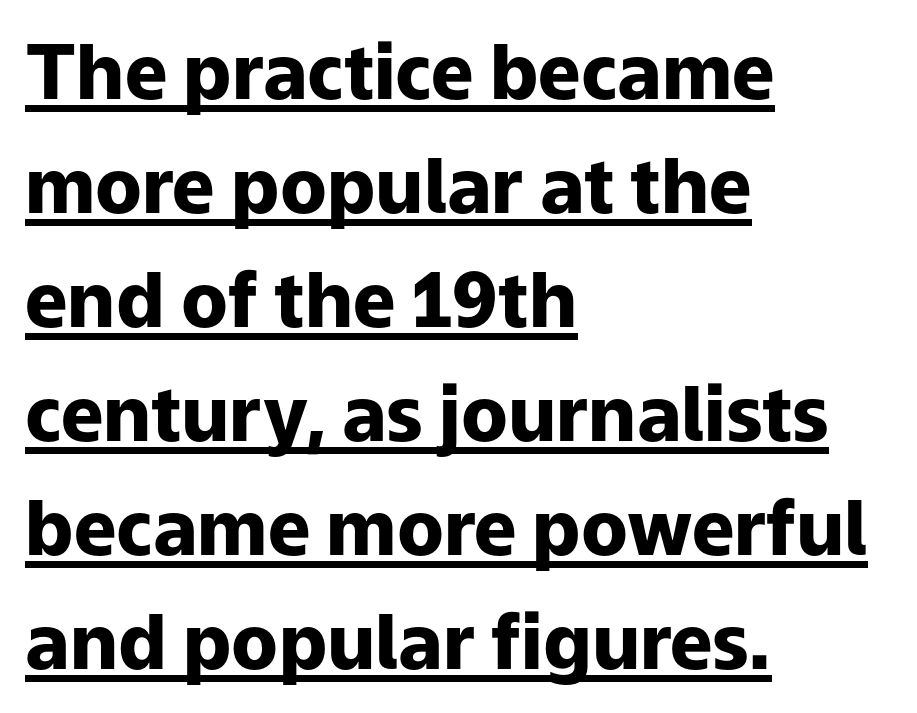
Layout note: lines flush left. The font's upright variant was chosen for this text. Rows of type keep a routine distance in the vertical direction. The specimen includes a rule beneath the text block's lines. These lines keep a tight, regular rhythm from letter to letter. The face used here is proportionally spaced, like ordinary book or web type.
